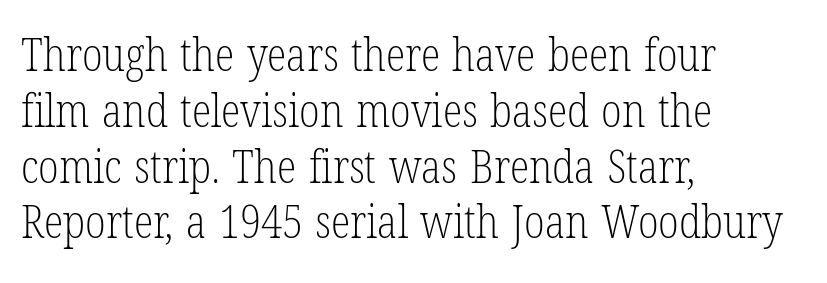
Q: Is the text bold? A: No.
Q: Is the text italic (slanted)? A: No, it is upright.
Q: Is the typeface a serif or a sans-serif typeface? A: Serif.
Q: Is the text underlined? A: No.
Q: How is the paragraph aligned? A: Left-aligned.
Q: Is the spacing between letters normal or unusually wide? A: Normal.
Q: Width (condensed, normal, or wide)? A: Condensed.
Q: Stroke contrast? A: Low.
Q: x-height? A: Medium.
Q: Monospaced? A: No.
